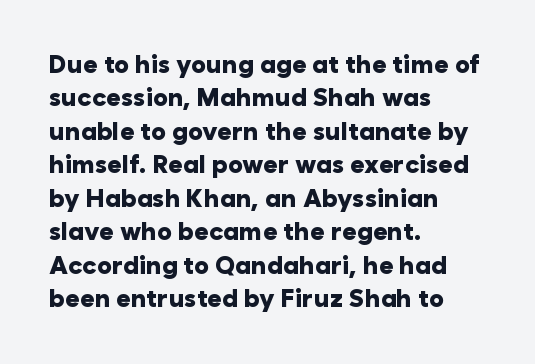
{"italic": "no", "bold": "yes", "underline": "no", "align": "left", "line_spacing": "normal", "line_spacing_ratio": 1.34, "letter_spacing": "normal", "letter_spacing_em": 0.0, "glyph_px": 25}
